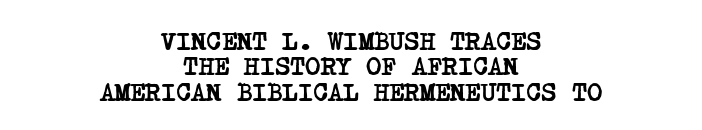
The image shows 26 px bold type; set centered, tight line spacing (0.98x), normal letter spacing, not underlined.
